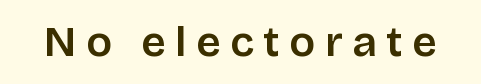
The designer went with a sans here, leaving each stem footless. The lettering stays uniformly vertical, giving the passage a roman look. The rendering inserts visible extra space after every character. Honestly, there is no underline to notice here at all.
